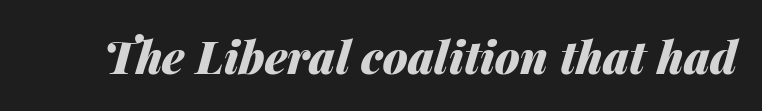
{"italic": "yes", "lean": "right", "slant_degrees": 14, "bold": "yes", "weight": "heavy", "width": "normal", "stroke_contrast": "medium", "x_height": "medium", "monospaced": "no", "underline": "no", "letter_spacing": "normal", "letter_spacing_em": 0.0, "glyph_px": 45}
